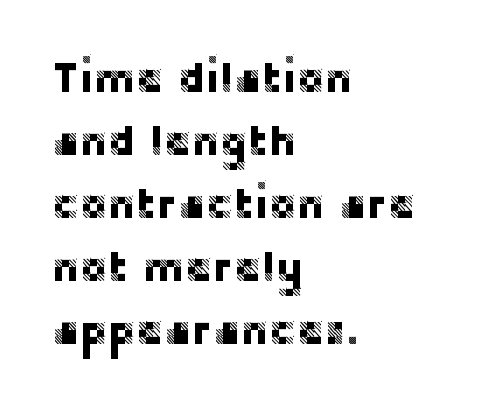
The image shows 42 px sans-serif type, upright; set left-aligned, normal line spacing (1.5x), normal letter spacing, not underlined; low stroke contrast and a large x-height.
